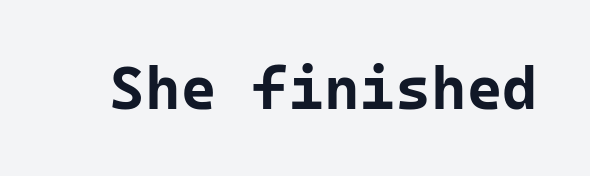
The image shows 61 px bold sans-serif type, upright, monospaced; set normal letter spacing, not underlined; low stroke contrast and a medium x-height.
